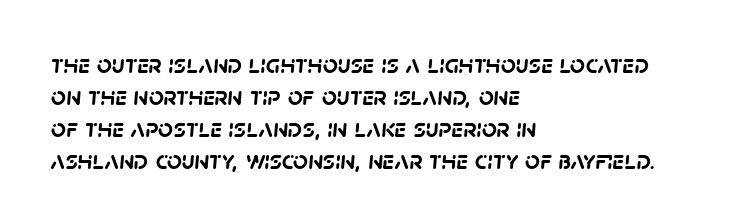
The space beneath each line is pristine and unruled. The compositor pushed each line to the left boundary. No extra tracking has been applied to these lines. Heavy, bold letterforms.
